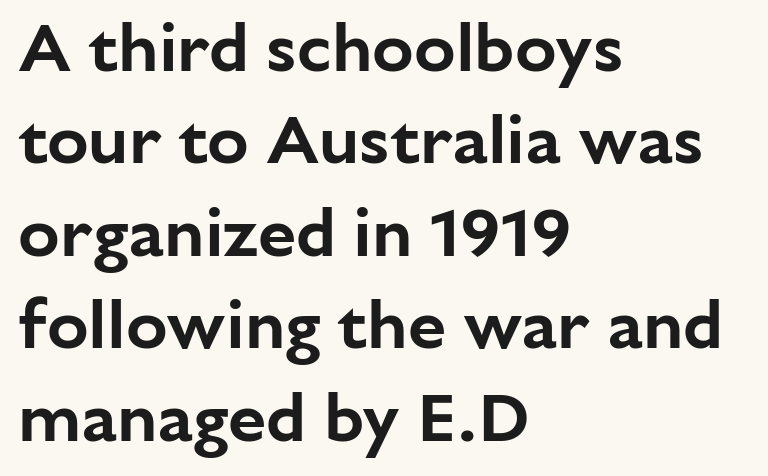
Q: Is the text italic (slanted)? A: No, it is upright.
Q: Is the typeface a serif or a sans-serif typeface? A: Sans-serif.
Q: Is the text underlined? A: No.
Q: How is the paragraph aligned? A: Left-aligned.
Q: Is the spacing between letters normal or unusually wide? A: Normal.
Q: Is the spacing between lines tight, normal or loose? A: Normal.
Q: Width (condensed, normal, or wide)? A: Normal.
Q: Stroke contrast? A: Low.
Q: x-height? A: Medium.
Q: Monospaced? A: No.
